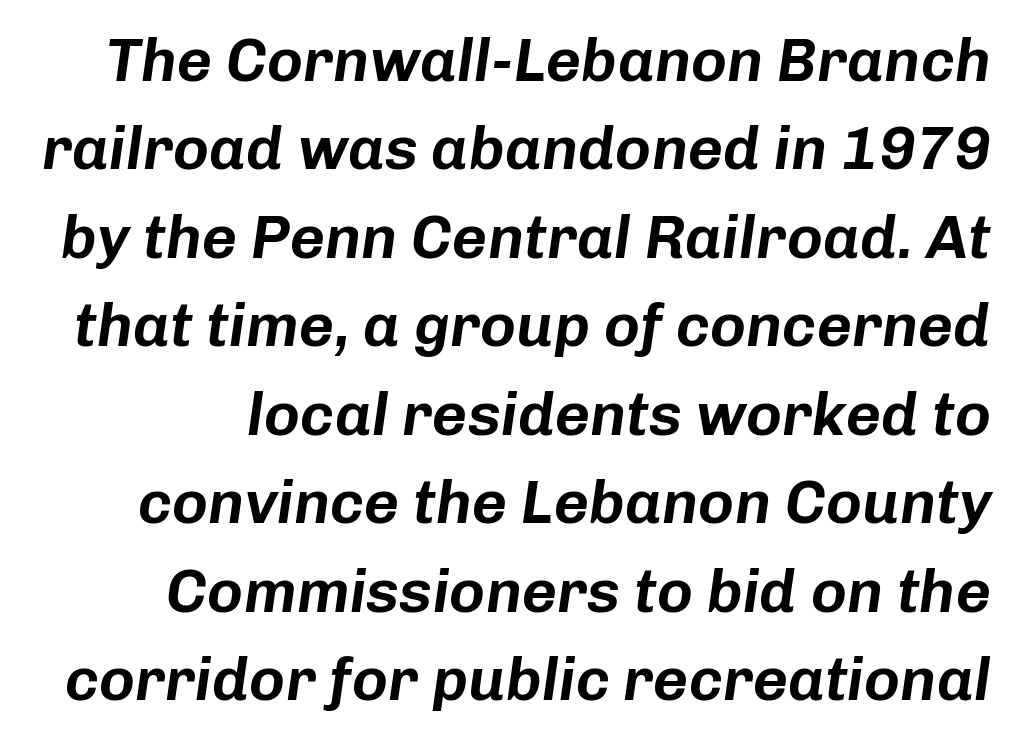
Q: Is the text italic (slanted)? A: Yes, it leans right by about 8 degrees.
Q: Is the text underlined? A: No.
Q: Is the spacing between letters normal or unusually wide? A: Normal.
Q: Is the spacing between lines tight, normal or loose? A: Normal.
Q: Width (condensed, normal, or wide)? A: Normal.
Q: Stroke contrast? A: Low.
Q: x-height? A: Medium.
Q: Monospaced? A: No.
